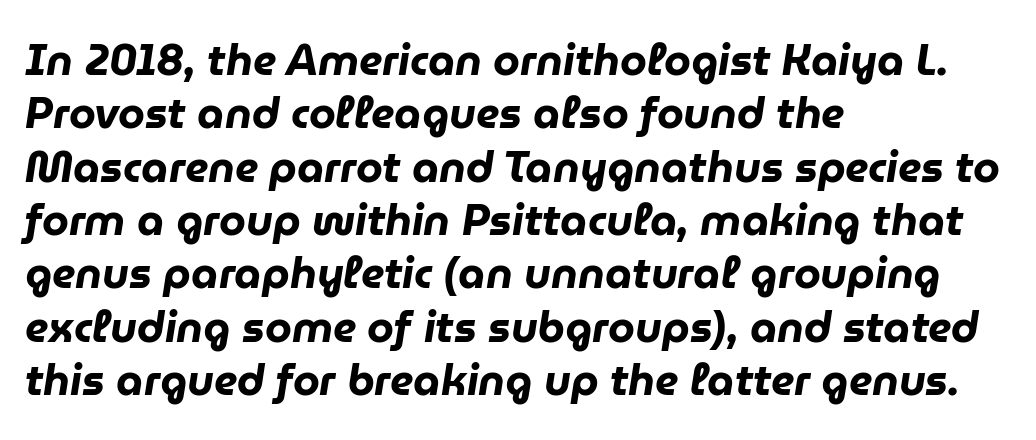
Characters follow at the spacing the type designer built in. Clear beneath every line of the passage. Does the lettering tilt? It does — this is italic. Emphasis by weight is at full strength: bold.
